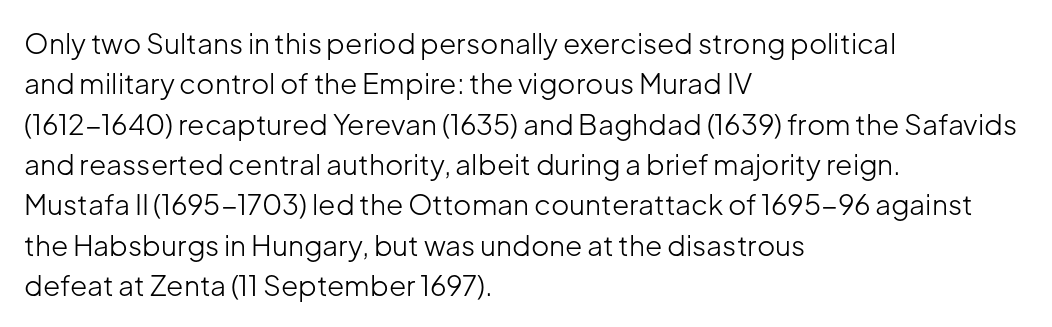
The image shows 28 px light sans-serif type, upright; set left-aligned, normal line spacing (1.44x), normal letter spacing, not underlined; low stroke contrast and a medium x-height.
